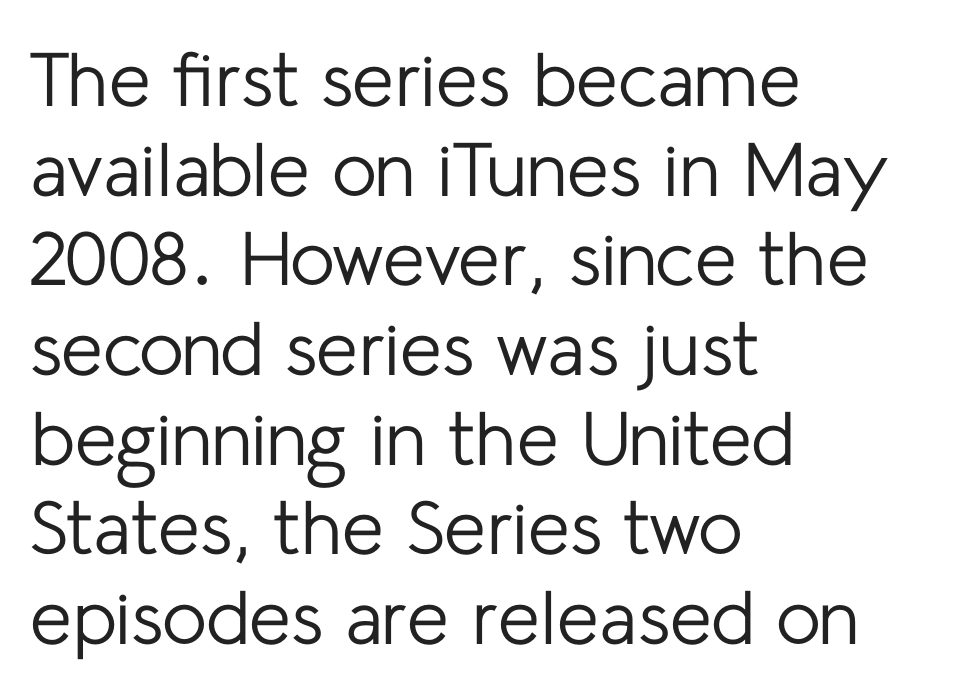
The image shows 76 px regular-weight sans-serif type, upright; set left-aligned, line spacing 1.18x, normal letter spacing, not underlined; low stroke contrast and a medium x-height.
